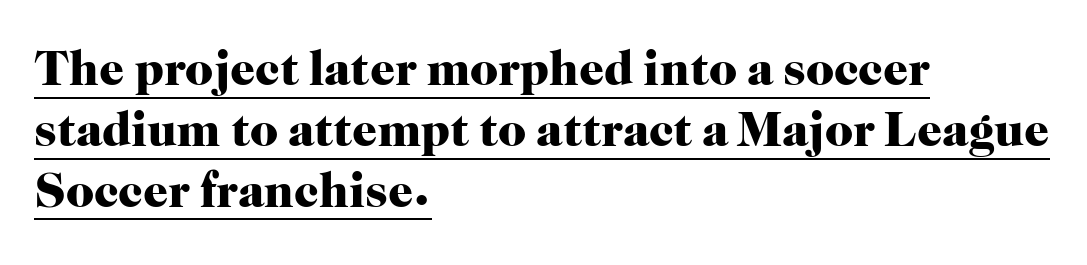
Here the glyphs are tracked normally, forming tight word shapes. Spacing verdict: proportional, widths tailored to each character. Does the copy run flush right? No — it runs flush left. Glance below the letters and you will spot a drawn line. Does the type have serifs? Yes, each stem ends in a small foot. Every character sits straight up, as roman type does.
